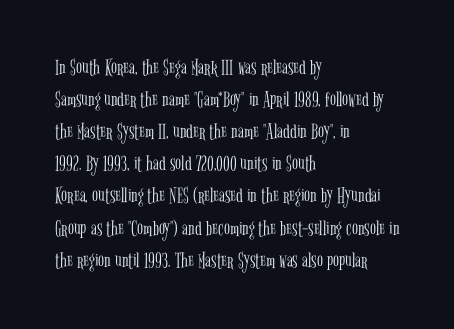
{"italic": "no", "bold": "no", "underline": "no", "align": "left", "line_spacing": "normal", "line_spacing_ratio": 1.46, "letter_spacing": "normal", "letter_spacing_em": 0.0, "glyph_px": 22}
